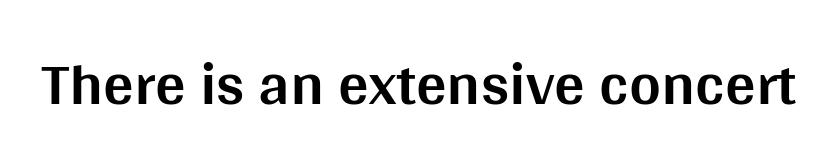
The passage shown is not underscored anywhere. Tracking value appears to be zero — textbook default spacing. If you drew a line through each stem, it would be perfectly vertical. Is this a fixed-width face? No — the glyphs have proportional, varying widths. The glyphs in this specimen are sans serif.
